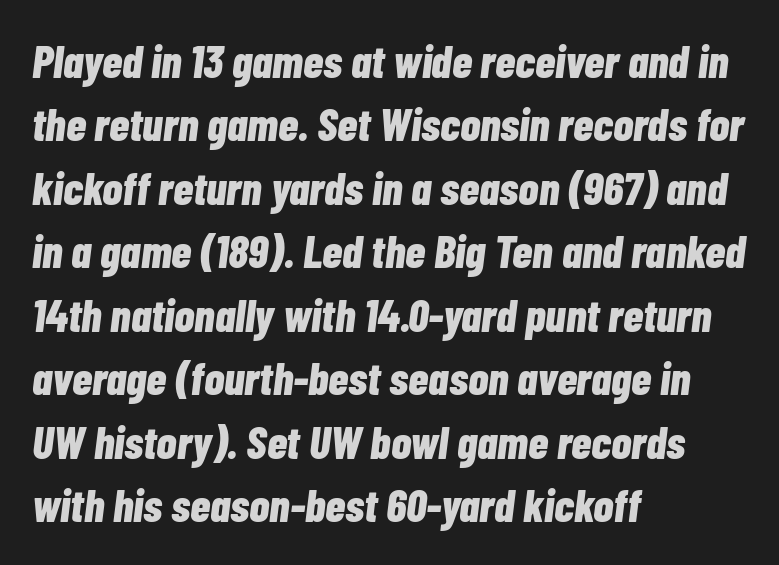
The image shows 46 px bold, condensed type, italic (leaning right); set left-aligned, normal line spacing (1.38x), normal letter spacing, not underlined; low stroke contrast and a medium x-height.
